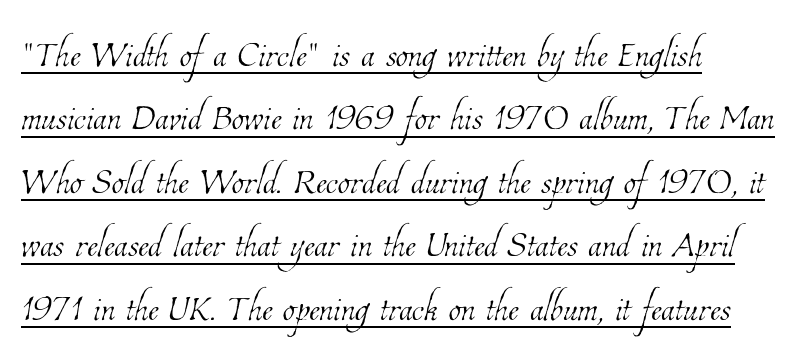
Q: Is the text bold? A: No.
Q: Is the text underlined? A: Yes.
Q: How is the paragraph aligned? A: Left-aligned.
Q: Is the spacing between letters normal or unusually wide? A: Normal.
Q: Is the spacing between lines tight, normal or loose? A: Normal.
Q: Width (condensed, normal, or wide)? A: Condensed.
Q: Stroke contrast? A: Low.
Q: x-height? A: Medium.
Q: Monospaced? A: No.
